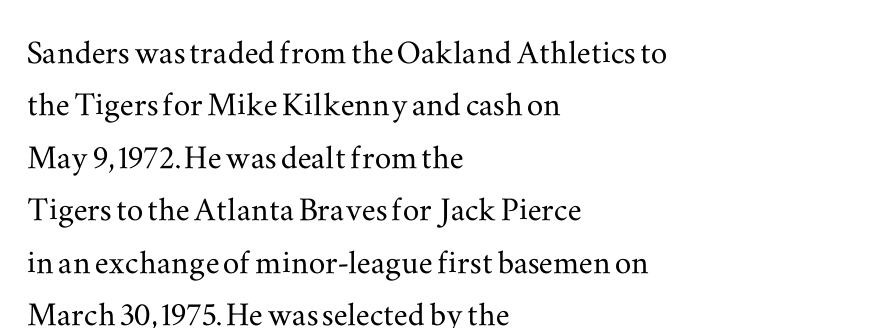
Q: Is the text italic (slanted)? A: No, it is upright.
Q: Is the typeface a serif or a sans-serif typeface? A: Serif.
Q: Is the text underlined? A: No.
Q: How is the paragraph aligned? A: Left-aligned.
Q: Is the spacing between letters normal or unusually wide? A: Normal.
Q: Is the spacing between lines tight, normal or loose? A: Normal.
Q: Width (condensed, normal, or wide)? A: Wide.
Q: Stroke contrast? A: Medium.
Q: x-height? A: Small.
Q: Monospaced? A: No.
